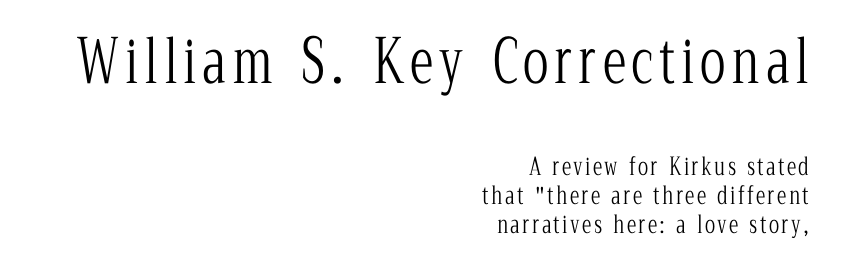
{"serif": "yes", "italic": "no", "bold": "no", "weight": "light", "width": "condensed", "stroke_contrast": "low", "x_height": "medium", "monospaced": "no", "underline": "no", "align": "right", "line_spacing_ratio": 1.19, "larger_block": "first", "size_ratio": 2.5, "glyph_px": 60}
